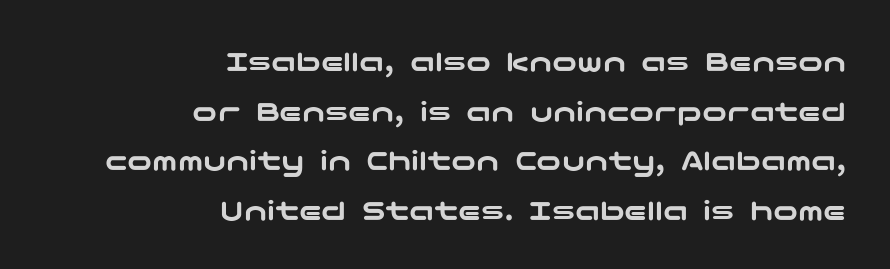
{"serif": "no", "italic": "no", "width": "wide", "stroke_contrast": "low", "x_height": "medium", "underline": "no", "align": "right", "line_spacing": "normal", "line_spacing_ratio": 1.6, "letter_spacing": "normal", "letter_spacing_em": 0.0, "glyph_px": 31}
